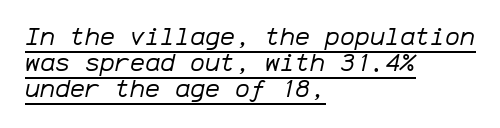
{"italic": "yes", "lean": "right", "slant_degrees": 12, "bold": "no", "underline": "yes", "align": "left", "line_spacing": "tight", "line_spacing_ratio": 1.05, "letter_spacing": "normal", "letter_spacing_em": 0.0, "glyph_px": 25}
